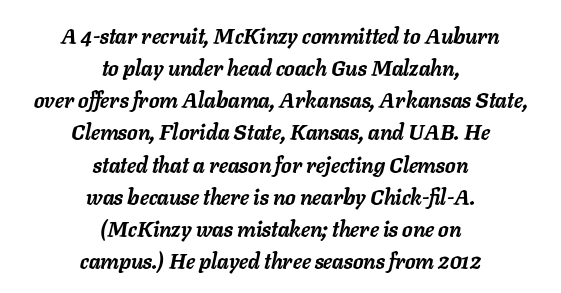
{"italic": "yes", "lean": "right", "slant_degrees": 11, "bold": "yes", "underline": "no", "align": "center", "line_spacing": "normal", "line_spacing_ratio": 1.53, "letter_spacing": "normal", "letter_spacing_em": 0.0, "glyph_px": 21}
